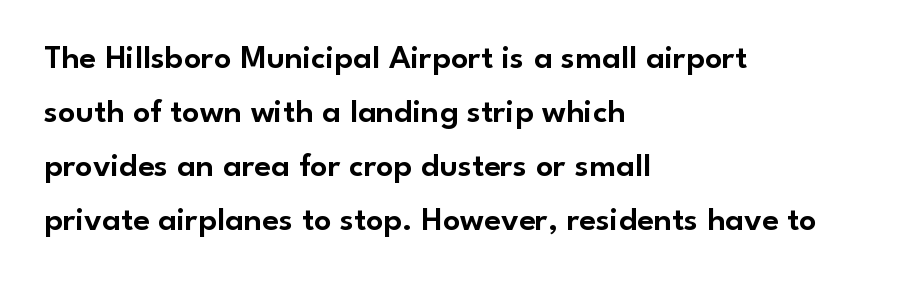
{"serif": "no", "italic": "no", "width": "normal", "stroke_contrast": "low", "x_height": "small", "monospaced": "no", "underline": "no", "align": "left", "line_spacing": "normal", "line_spacing_ratio": 1.59, "letter_spacing": "normal", "letter_spacing_em": 0.0, "glyph_px": 34}
